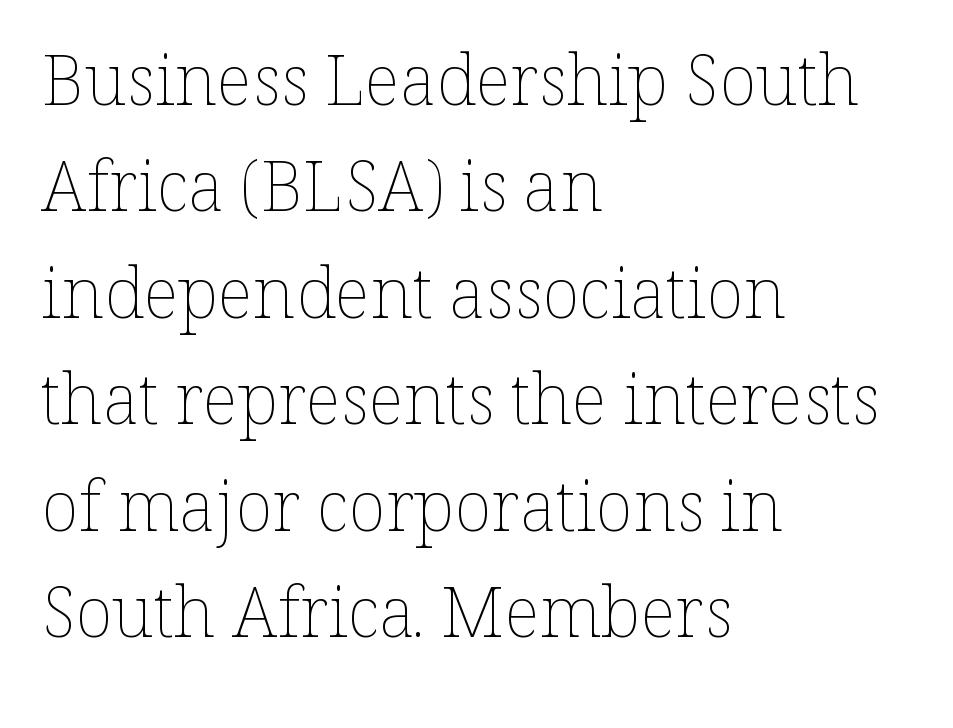
{"italic": "no", "bold": "no", "weight": "thin", "width": "normal", "stroke_contrast": "low", "x_height": "medium", "monospaced": "no", "underline": "no", "align": "left", "line_spacing": "normal", "line_spacing_ratio": 1.52, "letter_spacing": "normal", "letter_spacing_em": 0.0, "glyph_px": 70}
